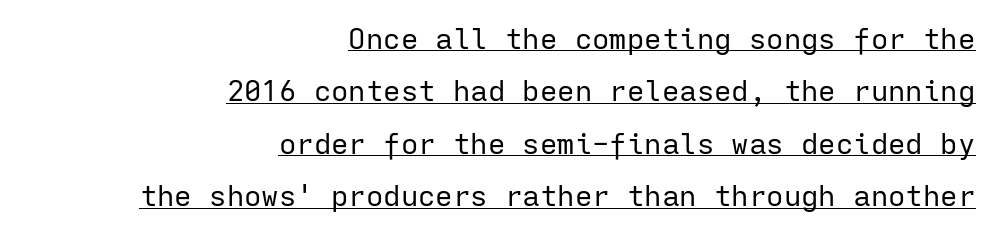
The typesetter has applied underlining to the passage shown. Every character here occupies the same horizontal width, giving the sample a typewriter-like rhythm. Characters remain perfectly vertical along every line. The letterforms sit shoulder to shoulder at normal distance. Typeset ragged left — the right edge is the straight one.
